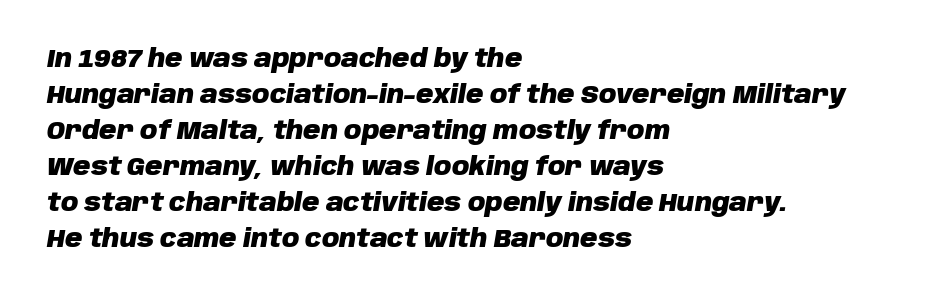
Slant detected: the letters are inclined. Regular leading. The glyphs have the mass of a bold cut. Line beginnings align vertically; line endings do not.
